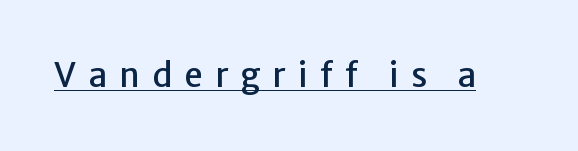
{"serif": "no", "italic": "no", "width": "normal", "stroke_contrast": "low", "x_height": "medium", "monospaced": "no", "underline": "yes", "letter_spacing": "wide", "letter_spacing_em": 0.37, "glyph_px": 33}
